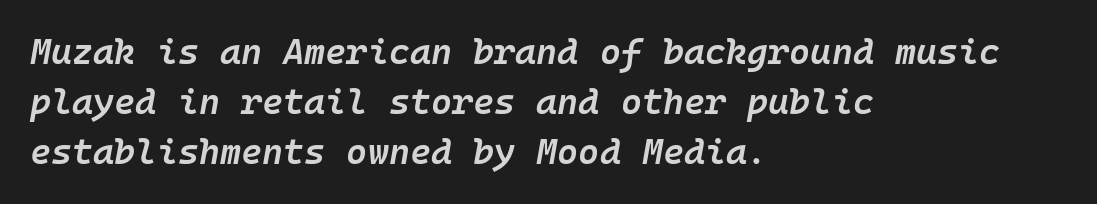
The rendering anchors every line to the left-hand side. The line-height multiplier appears to be the usual default. Fixed-width glyphs throughout — classic coding-font behaviour. Decoration check: the copy has no underline. The typography opts for an oblique posture over an upright one. The letters are semibold — heavier than regular but short of a full bold.
